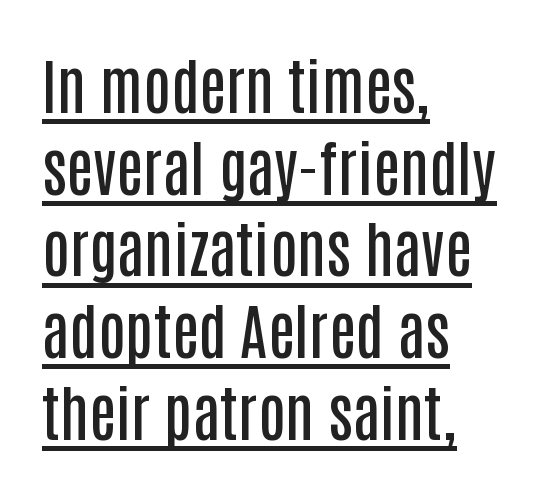
Descenders here cross a horizontal rule under the line. Tracking here is standard; glyphs follow each other at the usual distance. Students, this is semibold: more ink than regular, less than bold. Font category for this specimen: sans-serif. In terms of posture, this sample is upright.
